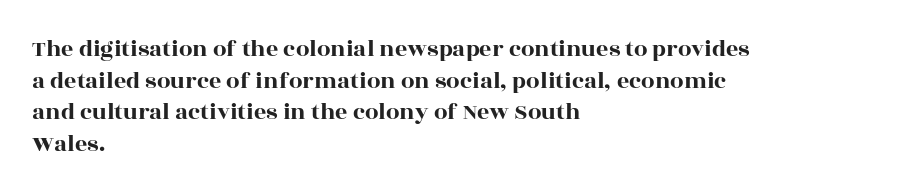
The letterforms sit shoulder to shoulder at normal distance. In terms of leading, this rendering sits right in the middle. The rendering anchors every line to the left-hand side. Style check: upright.
